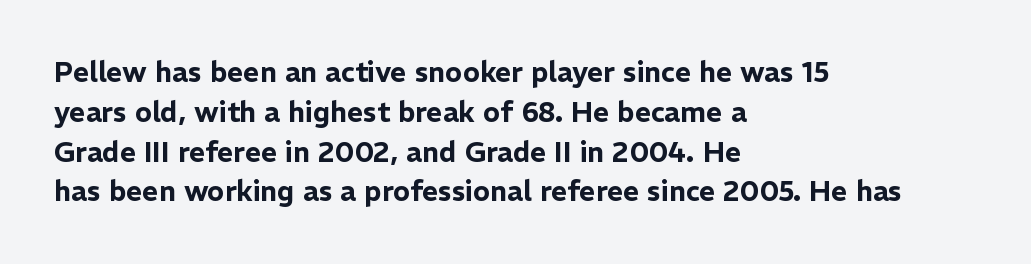
Q: Is the text italic (slanted)? A: No, it is upright.
Q: Is the typeface a serif or a sans-serif typeface? A: Sans-serif.
Q: Is the text underlined? A: No.
Q: How is the paragraph aligned? A: Left-aligned.
Q: Is the spacing between letters normal or unusually wide? A: Normal.
Q: Is the spacing between lines tight, normal or loose? A: Normal.
Q: Width (condensed, normal, or wide)? A: Normal.
Q: Stroke contrast? A: Low.
Q: x-height? A: Medium.
Q: Monospaced? A: No.
